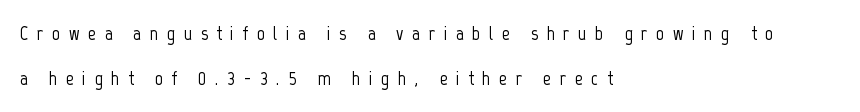
Q: Is the text italic (slanted)? A: No, it is upright.
Q: Is the text underlined? A: No.
Q: How is the paragraph aligned? A: Left-aligned.
Q: Is the spacing between letters normal or unusually wide? A: Unusually wide.
Q: Is the spacing between lines tight, normal or loose? A: Loose.
